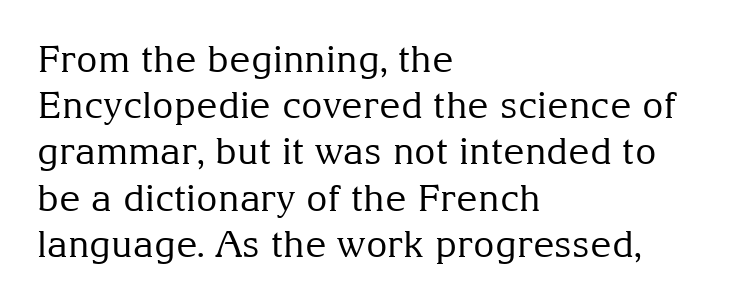
Q: Is the text bold? A: No.
Q: Is the text italic (slanted)? A: No, it is upright.
Q: Is the typeface a serif or a sans-serif typeface? A: Serif.
Q: Is the text underlined? A: No.
Q: How is the paragraph aligned? A: Left-aligned.
Q: Is the spacing between letters normal or unusually wide? A: Normal.
Q: Is the spacing between lines tight, normal or loose? A: Normal.
Q: Width (condensed, normal, or wide)? A: Normal.
Q: Stroke contrast? A: Medium.
Q: x-height? A: Medium.
Q: Monospaced? A: No.
